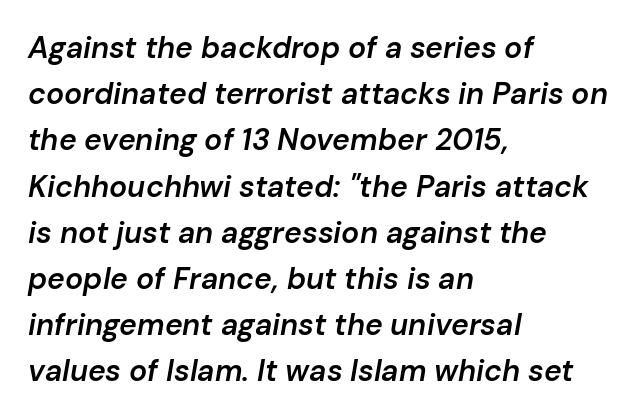
The image shows 30 px semibold type, italic (leaning right); set left-aligned, normal line spacing (1.54x), normal letter spacing, not underlined; low stroke contrast and a medium x-height.
